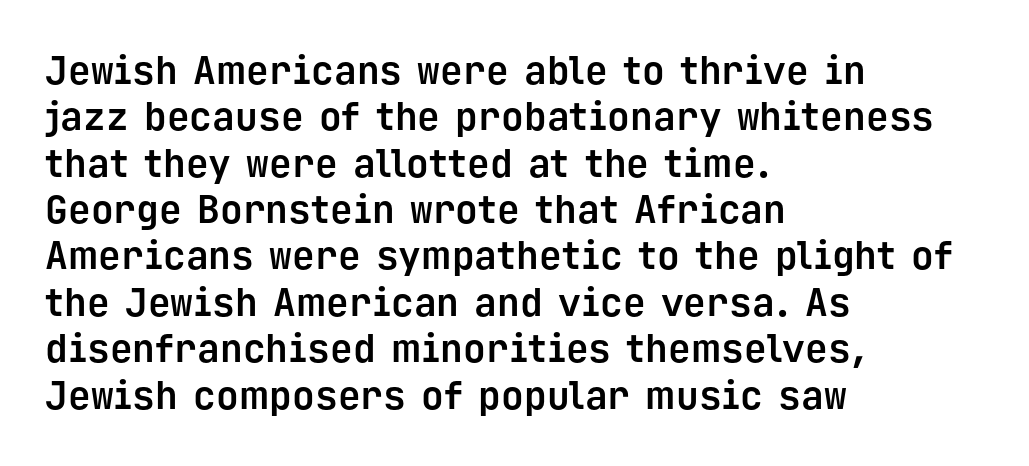
{"serif": "no", "italic": "no", "bold": "yes", "weight": "bold", "width": "normal", "stroke_contrast": "low", "x_height": "medium", "monospaced": "yes", "underline": "no", "align": "left", "line_spacing_ratio": 1.22, "letter_spacing": "normal", "letter_spacing_em": 0.0, "glyph_px": 38}
